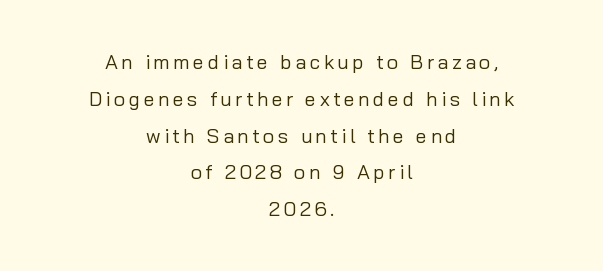
Q: Is the text bold? A: No.
Q: Is the text italic (slanted)? A: No, it is upright.
Q: Is the text underlined? A: No.
Q: How is the paragraph aligned? A: Centered.
